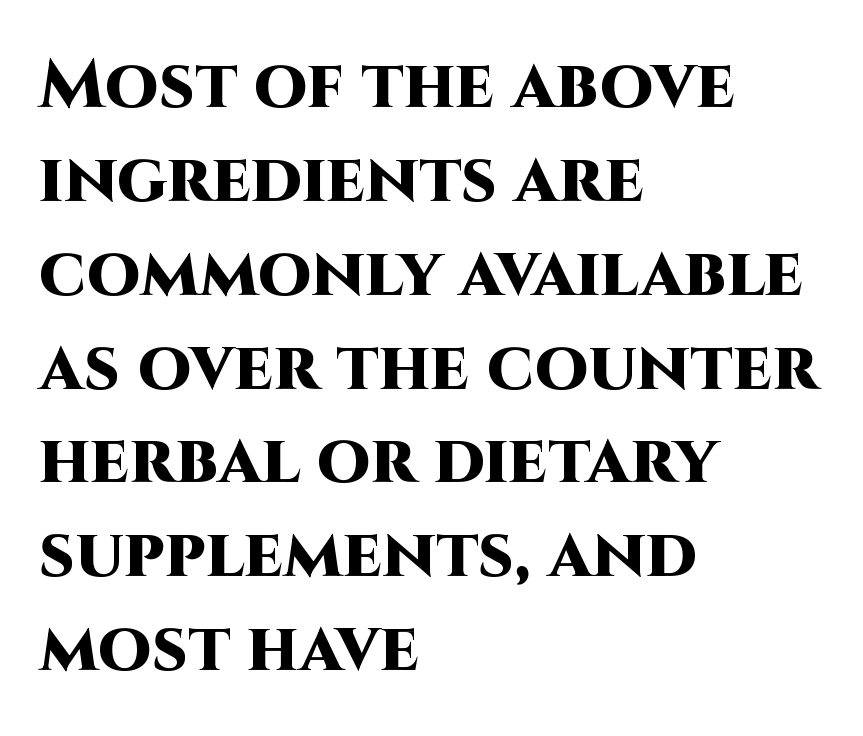
The image shows 69 px heavy sans-serif type, upright; set left-aligned, normal line spacing (1.36x), normal letter spacing, not underlined; high stroke contrast and a large x-height.
